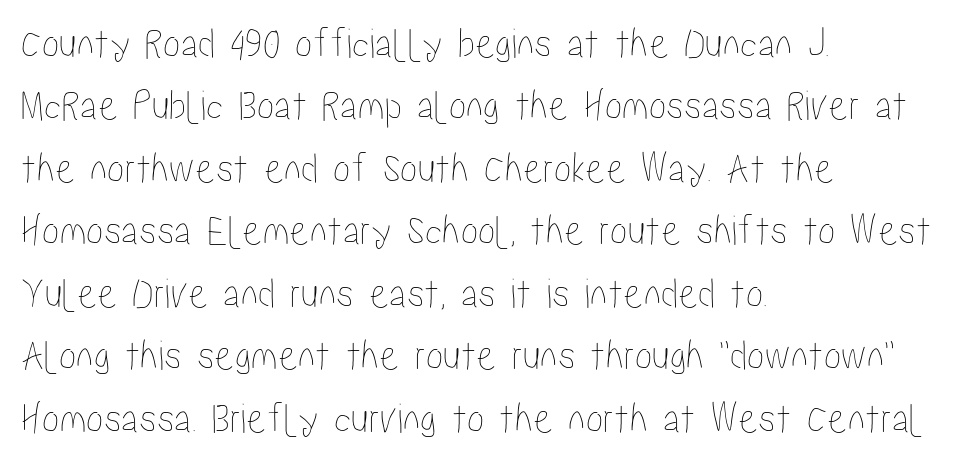
The tracking reads as untouched default to a designer's eye. A typesetter would call this proportional, since set widths differ per character. Does the copy run flush right? No — it runs flush left. A typesetter would call this leading conventional body-copy spacing. The foot of each line stays bare and open. This is the regular roman posture of the typeface.
